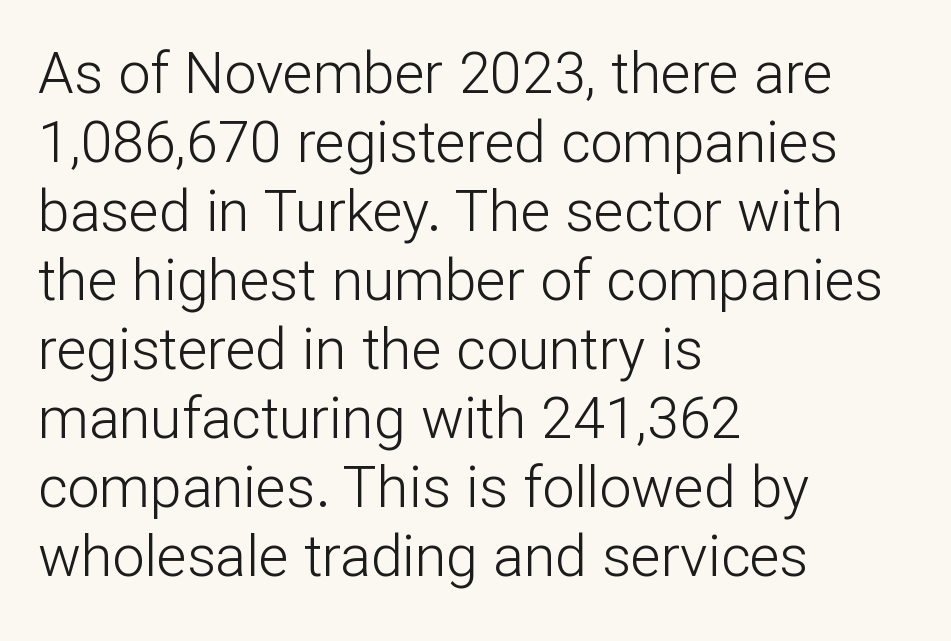
{"serif": "no", "italic": "no", "bold": "no", "weight": "light", "width": "normal", "stroke_contrast": "low", "x_height": "medium", "monospaced": "no", "underline": "no", "align": "left", "line_spacing_ratio": 1.21, "letter_spacing": "normal", "letter_spacing_em": 0.0, "glyph_px": 57}
